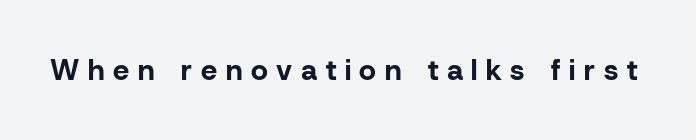
Designer's note — italics off, roman on. Observe the wide spacing: letters keep a clear distance from each other. Think of a printed novel: that variable character pitch is what you see here. Nobody drew a line under any word here. Examine the stroke ends and you'll find no serifs.
